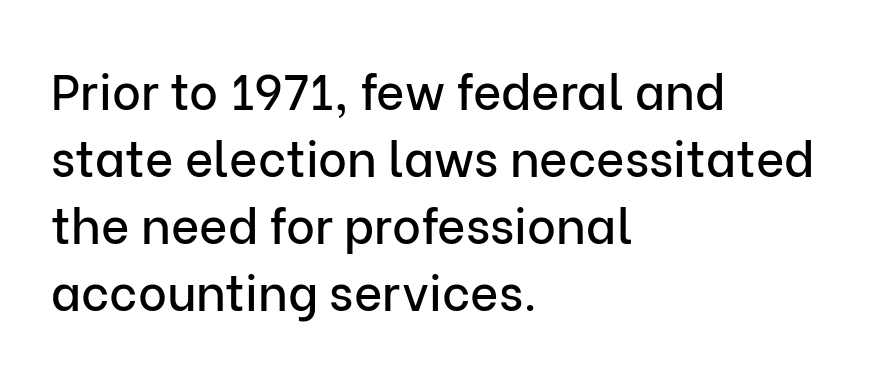
{"serif": "no", "italic": "no", "width": "normal", "stroke_contrast": "low", "x_height": "medium", "monospaced": "no", "underline": "no", "align": "left", "line_spacing": "normal", "line_spacing_ratio": 1.37, "letter_spacing": "normal", "letter_spacing_em": 0.0, "glyph_px": 49}
